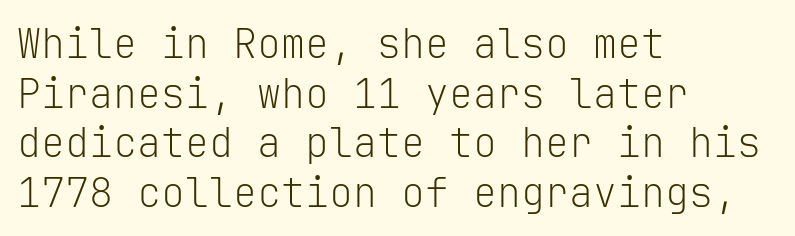
The image shows 40 px light sans-serif type, upright, monospaced; set left-aligned, line spacing 1.24x, normal letter spacing, not underlined; low stroke contrast and a medium x-height.
